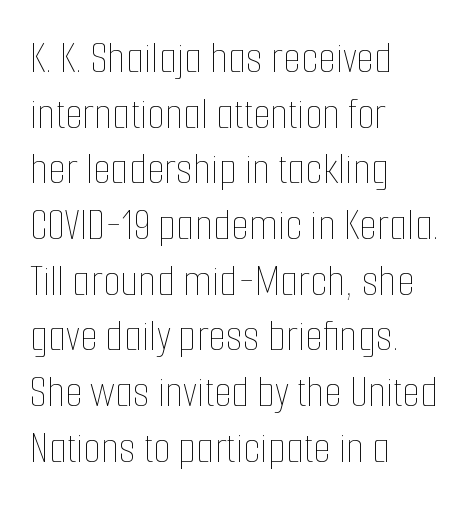
The image shows 46 px thin, condensed type, upright; set left-aligned, line spacing 1.21x, normal letter spacing, not underlined; low stroke contrast and a medium x-height.
